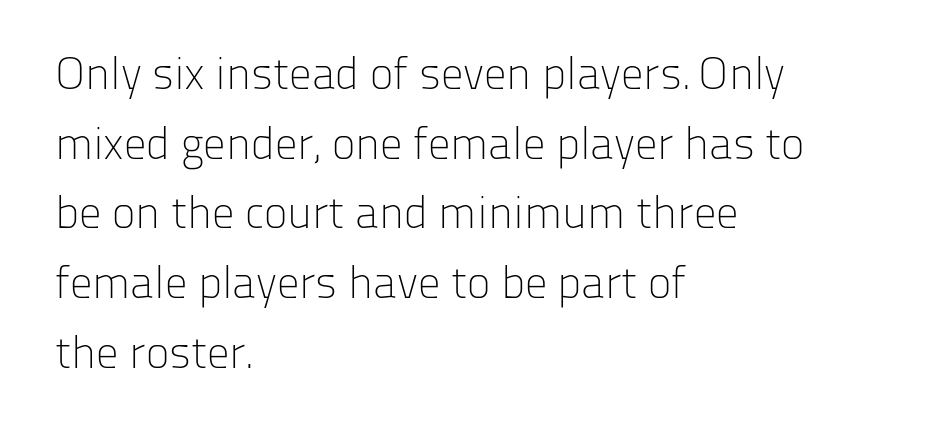
Is the letter spacing exaggerated? No — it looks like the ordinary default. Which margin do the lines hug? The left one — the right edge is uneven. Are there feet on the stems? There aren't — it's a sans. The strokes are not fattened; the text isn't bold. Does the lettering tilt? It doesn't — this is upright.
